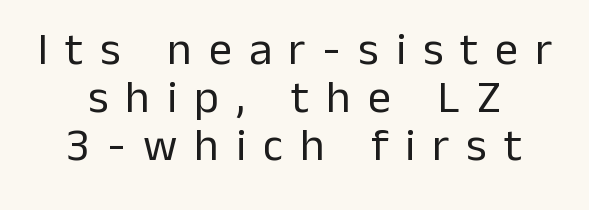
The image shows 46 px regular-weight sans-serif type, upright; set tight line spacing (1.04x), unusually wide letter spacing (+0.37 em), not underlined; low stroke contrast and a medium x-height.
